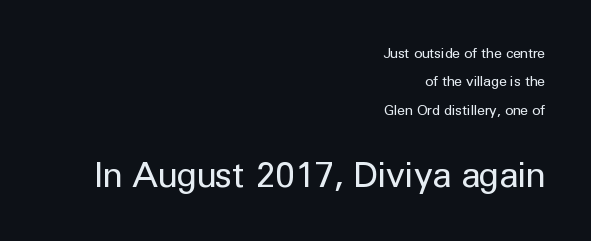
The image shows 35 px regular-weight sans-serif type, upright; set right-aligned, loose line spacing (2.03x), normal letter spacing, not underlined; the second (bottom) block is 2.5x larger; low stroke contrast and a medium x-height.
